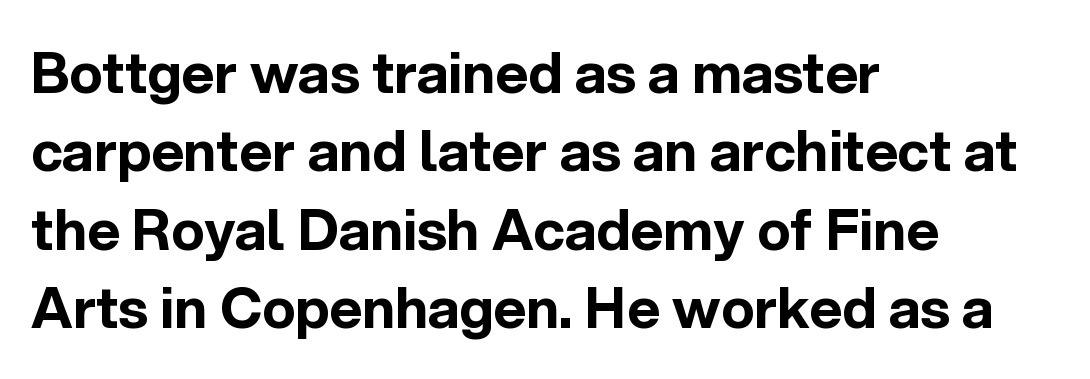
The letters sit at their default tracking, neither squeezed nor spread. The type family on display is of the sans-serif kind. Honestly, the row spacing looks completely unremarkable. Type without underlining.
